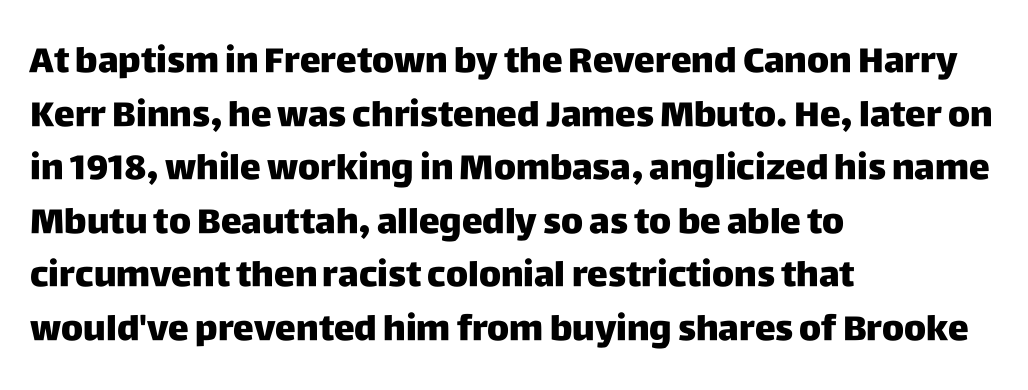
Q: Is the text bold? A: Yes.
Q: Is the text italic (slanted)? A: No, it is upright.
Q: Is the typeface a serif or a sans-serif typeface? A: Sans-serif.
Q: Is the text underlined? A: No.
Q: How is the paragraph aligned? A: Left-aligned.
Q: Is the spacing between letters normal or unusually wide? A: Normal.
Q: Is the spacing between lines tight, normal or loose? A: Normal.
Q: Width (condensed, normal, or wide)? A: Normal.
Q: Stroke contrast? A: Low.
Q: x-height? A: Large.
Q: Monospaced? A: No.
